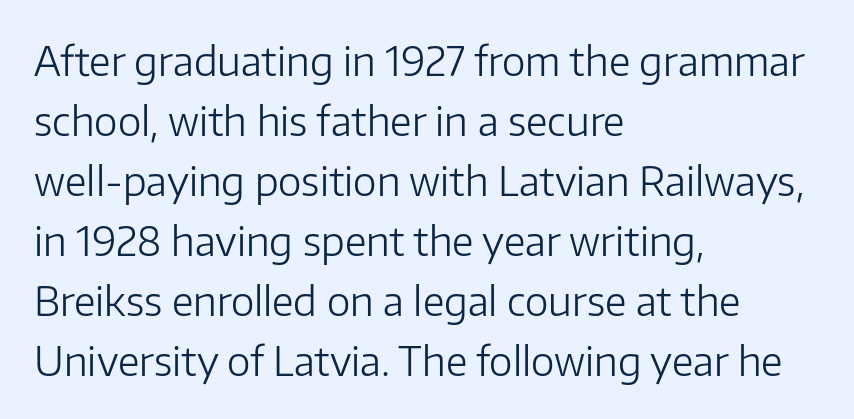
The image shows 40 px light sans-serif type, upright; set left-aligned, normal line spacing (1.5x), normal letter spacing, not underlined; low stroke contrast and a medium x-height.
